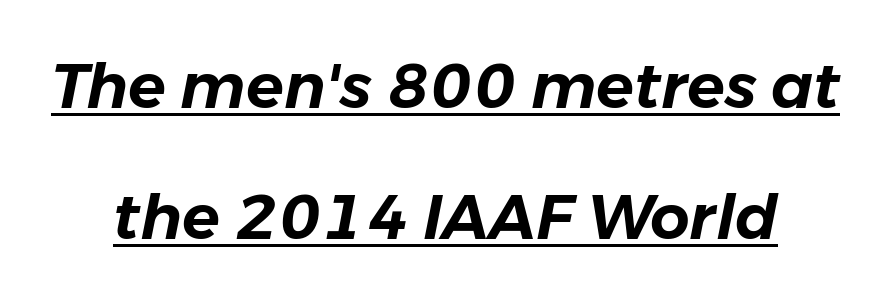
Q: Is the text italic (slanted)? A: Yes, it leans right by about 11 degrees.
Q: Is the text underlined? A: Yes.
Q: Is the spacing between letters normal or unusually wide? A: Normal.
Q: Is the spacing between lines tight, normal or loose? A: Loose.
Q: Width (condensed, normal, or wide)? A: Normal.
Q: Stroke contrast? A: Low.
Q: x-height? A: Medium.
Q: Monospaced? A: No.
